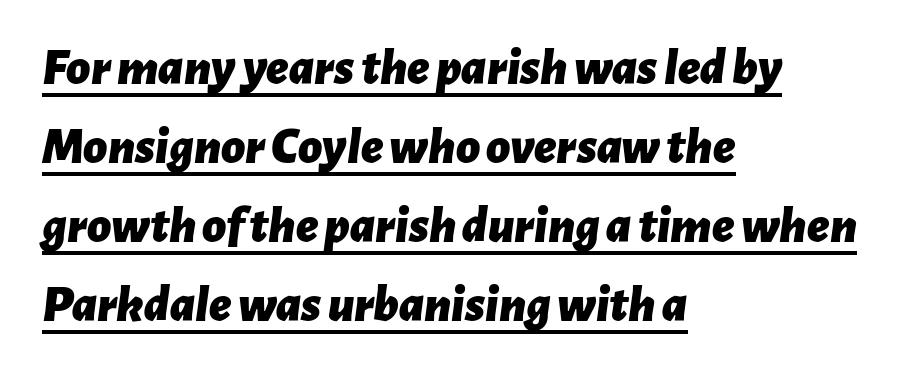
Q: Is the text bold? A: Yes.
Q: Is the text italic (slanted)? A: Yes, it leans right by about 7 degrees.
Q: Is the text underlined? A: Yes.
Q: How is the paragraph aligned? A: Left-aligned.
Q: Is the spacing between letters normal or unusually wide? A: Normal.
Q: Is the spacing between lines tight, normal or loose? A: Normal.
Q: Width (condensed, normal, or wide)? A: Normal.
Q: Stroke contrast? A: Low.
Q: x-height? A: Medium.
Q: Monospaced? A: No.
